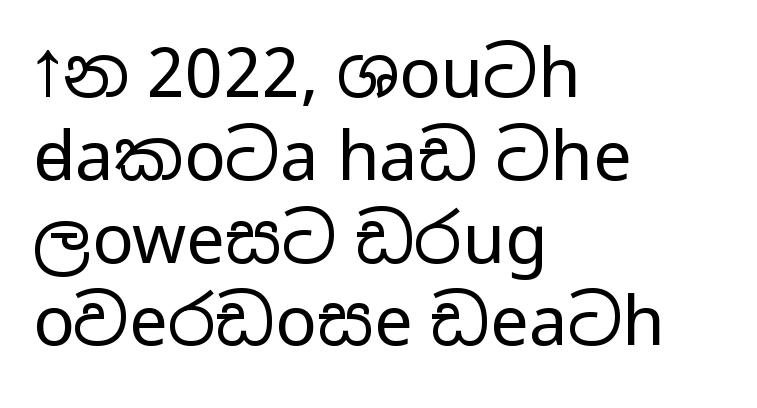
Q: Is the text bold? A: No.
Q: Is the text italic (slanted)? A: No, it is upright.
Q: Is the typeface a serif or a sans-serif typeface? A: Sans-serif.
Q: Is the text underlined? A: No.
Q: How is the paragraph aligned? A: Left-aligned.
Q: Is the spacing between letters normal or unusually wide? A: Normal.
Q: Width (condensed, normal, or wide)? A: Wide.
Q: Stroke contrast? A: Low.
Q: x-height? A: Medium.
Q: Monospaced? A: No.
